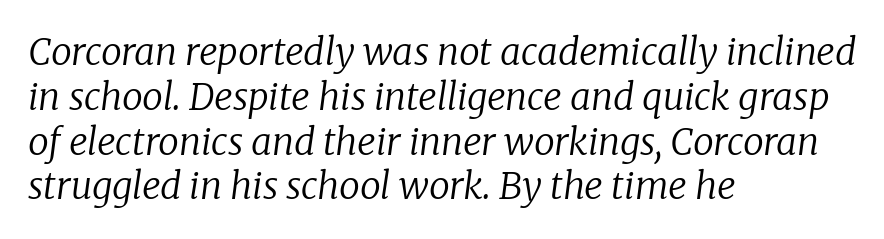
{"serif": "yes", "italic": "yes", "lean": "right", "slant_degrees": 8, "bold": "no", "weight": "regular", "width": "normal", "stroke_contrast": "low", "x_height": "medium", "monospaced": "no", "underline": "no", "align": "left", "line_spacing_ratio": 1.21, "letter_spacing": "normal", "letter_spacing_em": 0.0, "glyph_px": 37}
